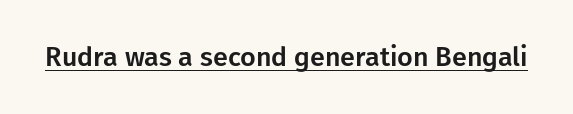
The image shows 27 px text type, upright; set normal letter spacing, underlined.
